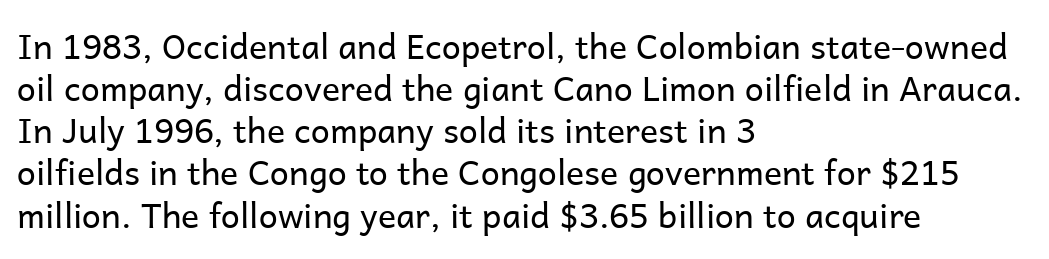
In CSS terms this would be text-align: left. Spacing between characters is what you'd get straight out of the box. These glyphs show unthickened strokes, regular width or finer. This is roman type, the default non-slanted kind.
